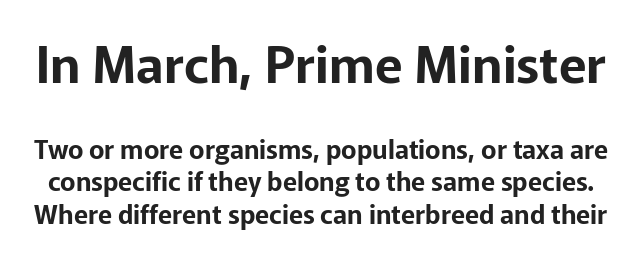
Of the two passages, the one on top uses the larger point size. No extra tracking has been applied to these lines. The space beneath each line is pristine and unruled. Is this a fixed-width face? No — the glyphs have proportional, varying widths.
